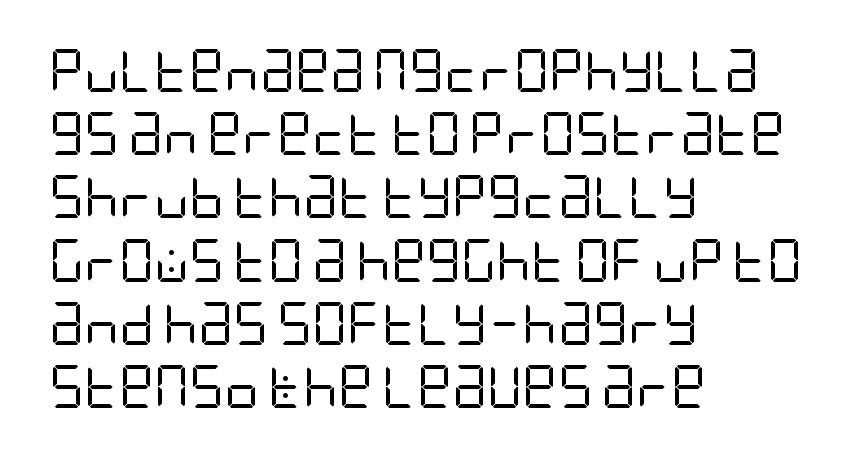
The image shows 43 px regular-weight, condensed sans-serif type, upright; set left-aligned, normal line spacing (1.47x), normal letter spacing, not underlined; low stroke contrast and a large x-height.
